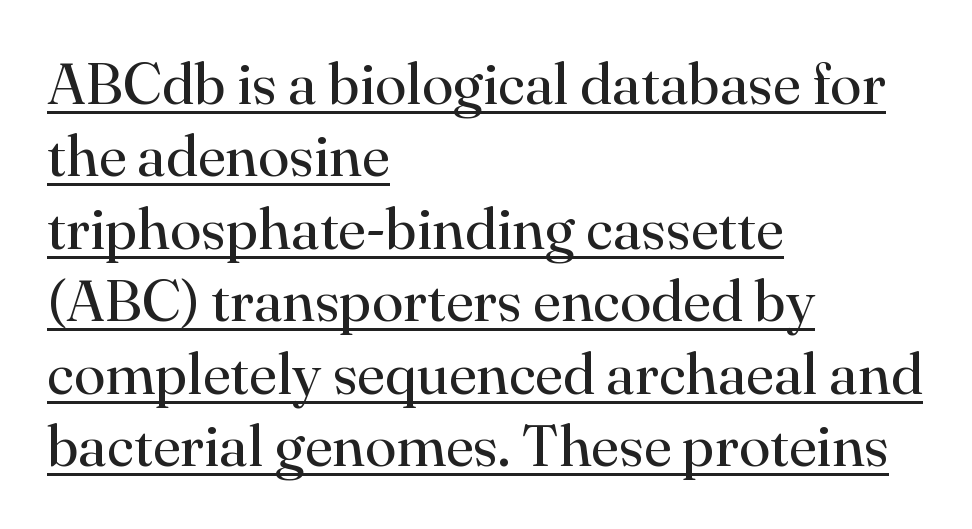
The image shows 58 px regular-weight serif type, upright; set left-aligned, normal line spacing (1.25x), normal letter spacing, underlined; high stroke contrast and a small x-height.
